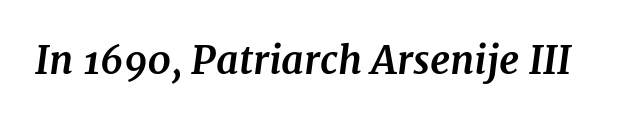
Type without underlining. Nobody touched the tracking dial on this one. Little horizontal feet cap the strokes, marking this as serif type. Compared with ordinary roman type, these characters are visibly tilted. Stroke thickness is high; the sample reads as a true bold. A typesetter would call this proportional, since set widths differ per character.
